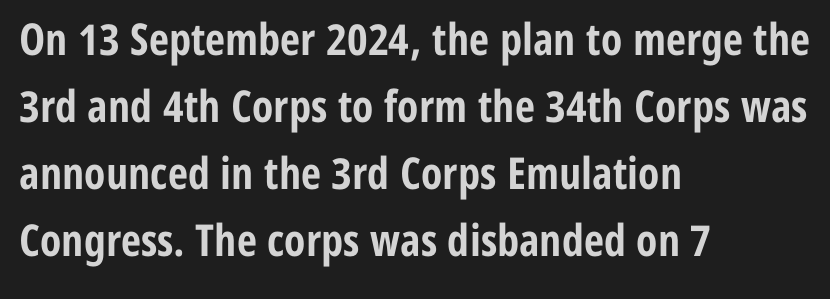
Q: Is the text bold? A: Yes.
Q: Is the text italic (slanted)? A: No, it is upright.
Q: Is the typeface a serif or a sans-serif typeface? A: Sans-serif.
Q: Is the text underlined? A: No.
Q: How is the paragraph aligned? A: Left-aligned.
Q: Is the spacing between letters normal or unusually wide? A: Normal.
Q: Is the spacing between lines tight, normal or loose? A: Normal.
Q: Width (condensed, normal, or wide)? A: Condensed.
Q: Stroke contrast? A: Low.
Q: x-height? A: Medium.
Q: Monospaced? A: No.
